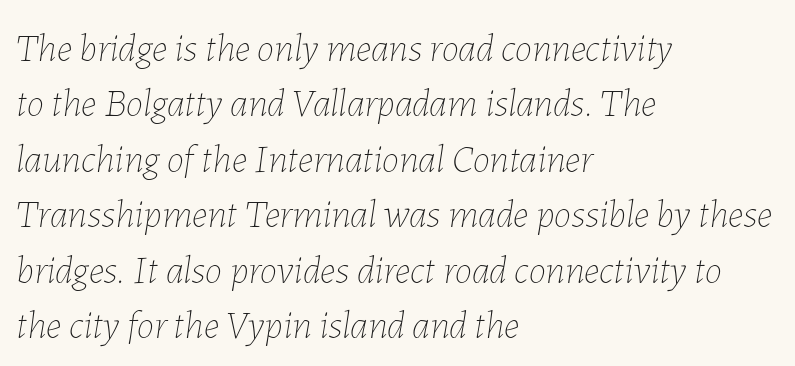
Q: Is the text bold? A: No.
Q: Is the text italic (slanted)? A: Yes, it leans right by about 7 degrees.
Q: Is the text underlined? A: No.
Q: How is the paragraph aligned? A: Left-aligned.
Q: Is the spacing between letters normal or unusually wide? A: Normal.
Q: Is the spacing between lines tight, normal or loose? A: Normal.
Q: Width (condensed, normal, or wide)? A: Normal.
Q: Stroke contrast? A: Low.
Q: x-height? A: Medium.
Q: Monospaced? A: No.
